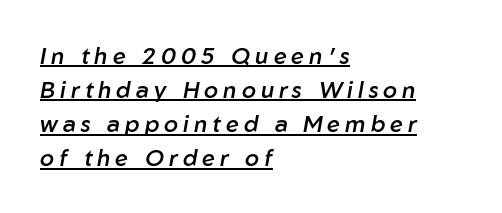
Q: Is the text bold? A: Semi-bold.
Q: Is the text italic (slanted)? A: Yes, it leans right by about 10 degrees.
Q: Is the text underlined? A: Yes.
Q: How is the paragraph aligned? A: Left-aligned.
Q: Is the spacing between letters normal or unusually wide? A: Unusually wide.
Q: Is the spacing between lines tight, normal or loose? A: Normal.
